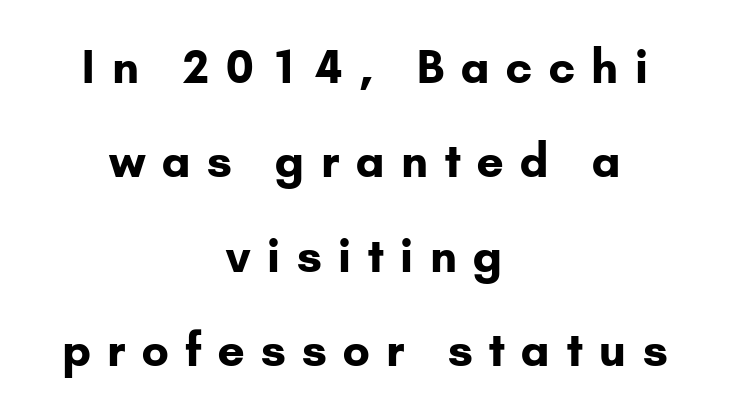
The image shows 45 px bold sans-serif type, upright; set centered, loose line spacing (2.1x), unusually wide letter spacing (+0.37 em), not underlined; low stroke contrast and a small x-height.
